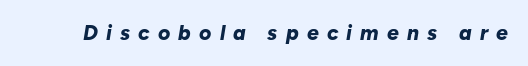
The line texture is sparse and dotted thanks to wide tracking. Each row of text sits above clean, open space. How heavy is the stroke? Heavy — this is a bold. Compared with ordinary roman type, these characters are visibly tilted.
